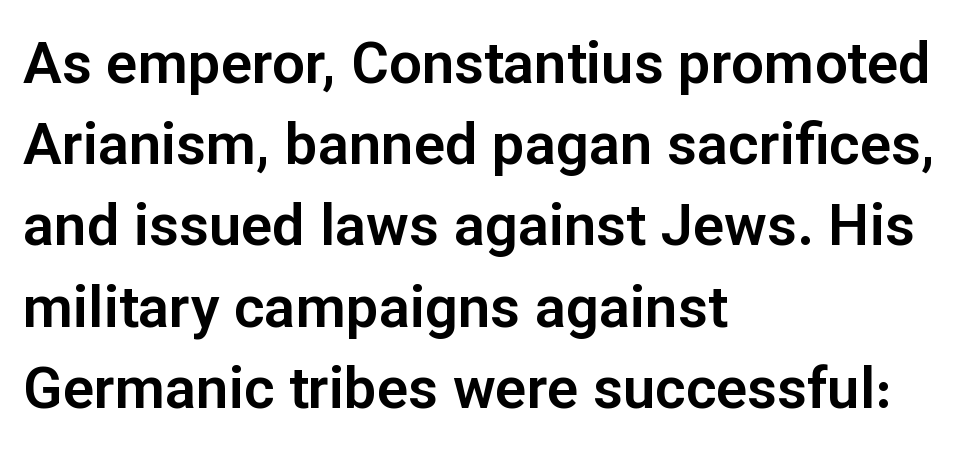
Q: Is the text italic (slanted)? A: No, it is upright.
Q: Is the typeface a serif or a sans-serif typeface? A: Sans-serif.
Q: Is the text underlined? A: No.
Q: How is the paragraph aligned? A: Left-aligned.
Q: Is the spacing between letters normal or unusually wide? A: Normal.
Q: Is the spacing between lines tight, normal or loose? A: Normal.
Q: Width (condensed, normal, or wide)? A: Normal.
Q: Stroke contrast? A: Low.
Q: x-height? A: Medium.
Q: Monospaced? A: No.
